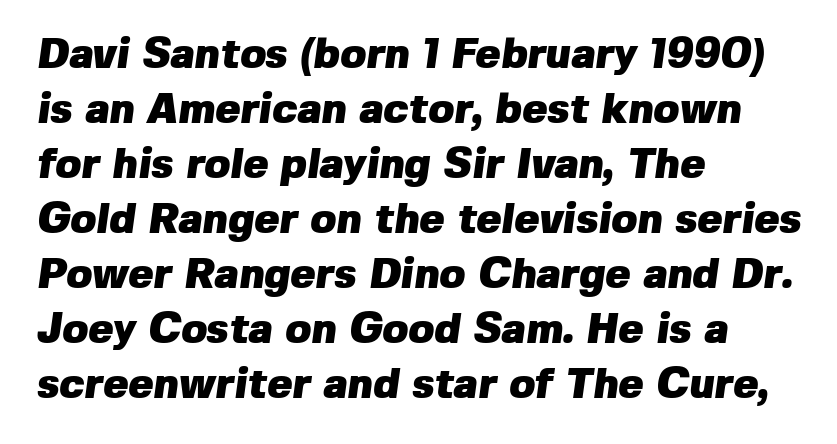
The image shows 42 px heavy sans-serif type; set left-aligned, normal line spacing (1.31x), normal letter spacing, not underlined; low stroke contrast and a medium x-height.
